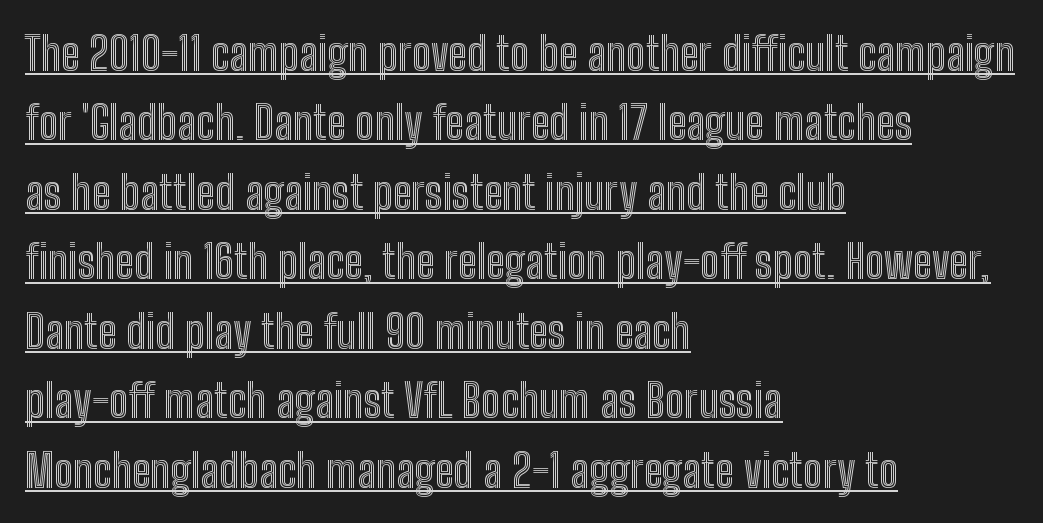
{"italic": "no", "width": "condensed", "x_height": "medium", "monospaced": "no", "underline": "yes", "align": "left", "line_spacing": "normal", "line_spacing_ratio": 1.51, "letter_spacing": "normal", "letter_spacing_em": 0.0, "glyph_px": 46}
